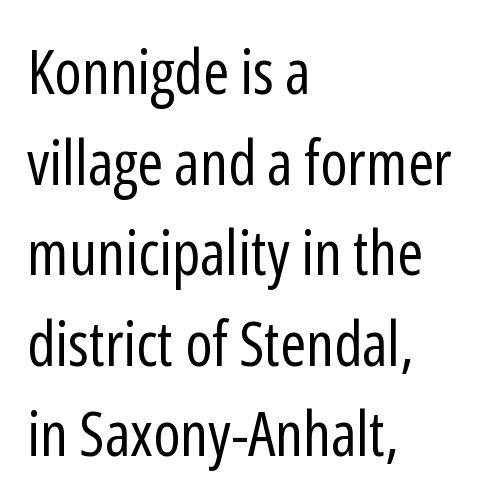
The image shows 62 px regular-weight, condensed sans-serif type, upright; set left-aligned, normal line spacing (1.46x), normal letter spacing, not underlined; low stroke contrast and a medium x-height.
